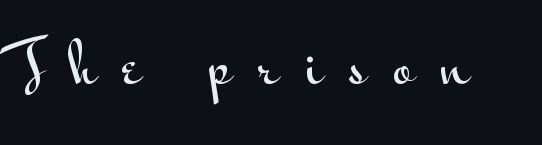
Q: Is the text italic (slanted)? A: Yes.
Q: Is the typeface a serif or a sans-serif typeface? A: Sans-serif.
Q: Is the text underlined? A: No.
Q: Is the spacing between letters normal or unusually wide? A: Unusually wide.
Q: Width (condensed, normal, or wide)? A: Wide.
Q: Stroke contrast? A: Medium.
Q: x-height? A: Small.
Q: Monospaced? A: No.
